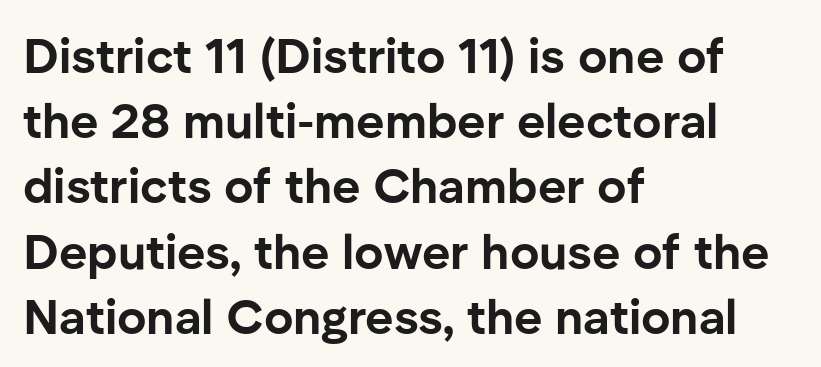
{"serif": "no", "italic": "no", "bold": "yes", "weight": "bold", "width": "normal", "stroke_contrast": "low", "x_height": "medium", "monospaced": "no", "underline": "no", "align": "left", "line_spacing": "normal", "line_spacing_ratio": 1.33, "letter_spacing": "normal", "letter_spacing_em": 0.0, "glyph_px": 49}
